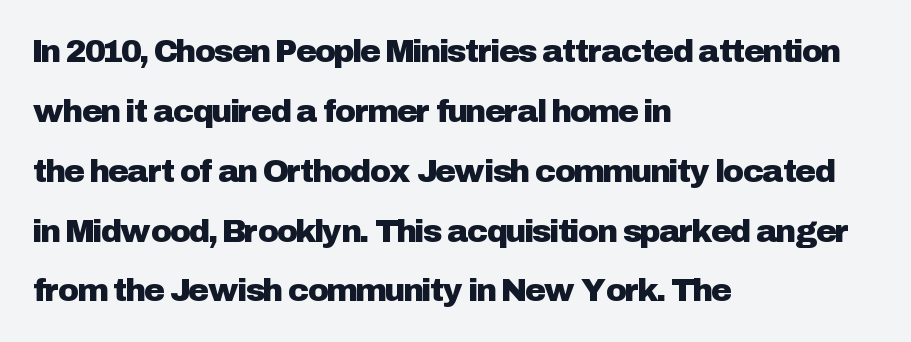
Italic: no, the glyphs are upright roman. Here the designer chose a conventional face with non-uniform glyph widths. The passage shown has conventional tracking throughout. Reading down the block, your eye returns to a fixed left position each line. Lines of text with bare space underneath.
